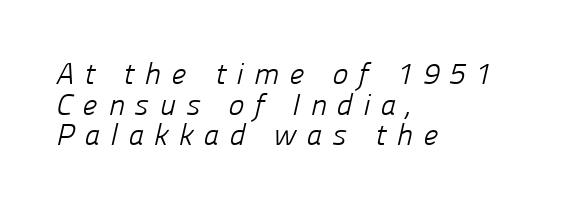
If you drew a ruler down the left edge, every line would touch it. The passage shown is typeset with a sans-serif family. The line texture is sparse and dotted thanks to wide tracking. A typesetter would call this proportional, since set widths differ per character.
